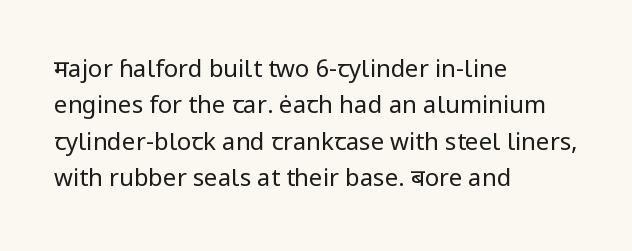
The foot of each line stays bare and open. These lines stack with their left ends in a neat column. Italic: no, the glyphs are upright roman. These lines sit exactly where default settings would place them.
